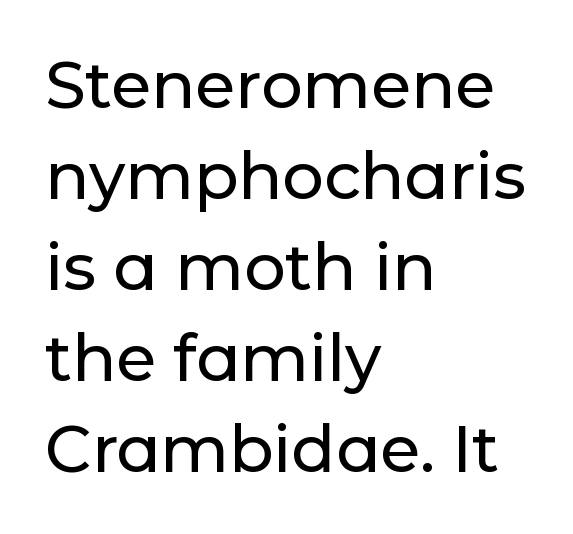
The image shows 65 px sans-serif type, upright; set left-aligned, normal line spacing (1.4x), normal letter spacing, not underlined; low stroke contrast and a medium x-height.
